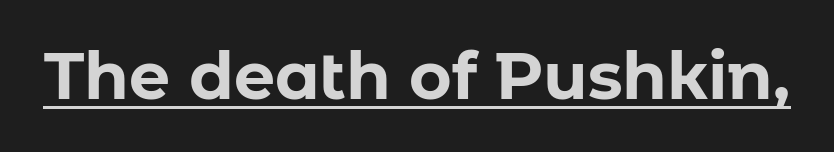
Classification — sans serif. Letter spacing: default. Every character sits straight up, as roman type does. The passage shown is typed in a proportional face where columns would drift. Does a line run under the words? Yes, clearly. Emphasis by weight is at full strength: bold.
